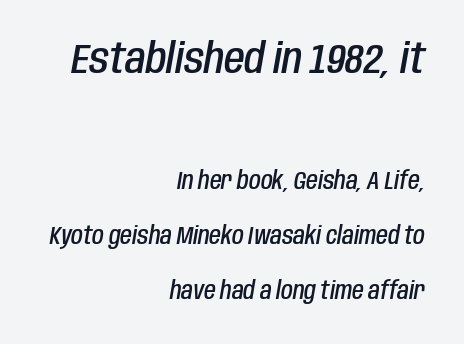
The image shows 42 px semibold, condensed type, italic (leaning right); set right-aligned, loose line spacing (2.29x), normal letter spacing, not underlined; the first (top) block is 1.75x larger; low stroke contrast and a large x-height.
